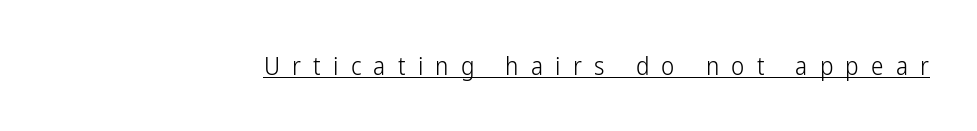
{"italic": "no", "bold": "no", "underline": "yes", "letter_spacing": "wide", "letter_spacing_em": 0.49, "glyph_px": 25}
